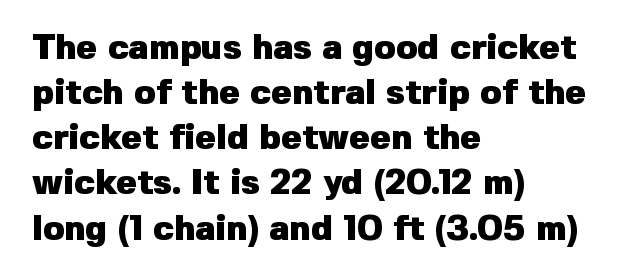
Caption: standard tracking, unaltered. No feet cap the strokes, marking this as sans-serif type. You can tell it's not italic because the verticals are truly vertical. Is the type bold? Yes — the strokes are clearly thick and heavy.
